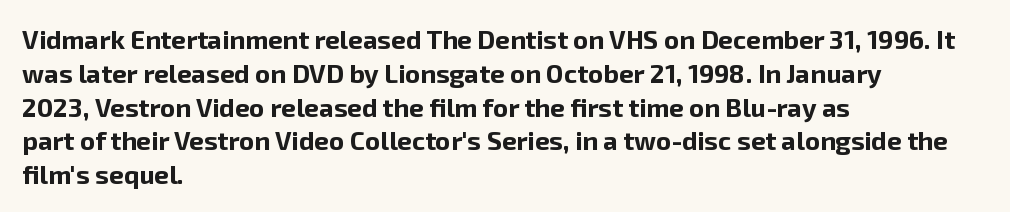
Q: Is the text bold? A: Yes.
Q: Is the text italic (slanted)? A: No, it is upright.
Q: Is the text underlined? A: No.
Q: How is the paragraph aligned? A: Left-aligned.
Q: Is the spacing between letters normal or unusually wide? A: Normal.
Q: Is the spacing between lines tight, normal or loose? A: Normal.
